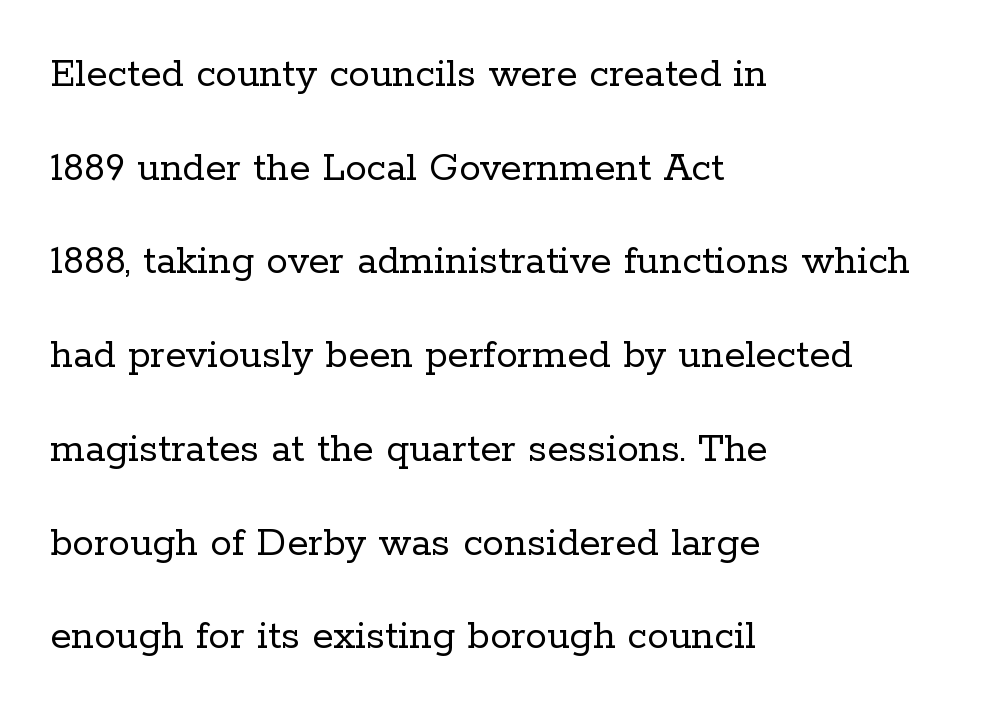
The image shows 43 px regular-weight serif type, upright; set left-aligned, loose line spacing (2.18x), normal letter spacing, not underlined; low stroke contrast and a medium x-height.
